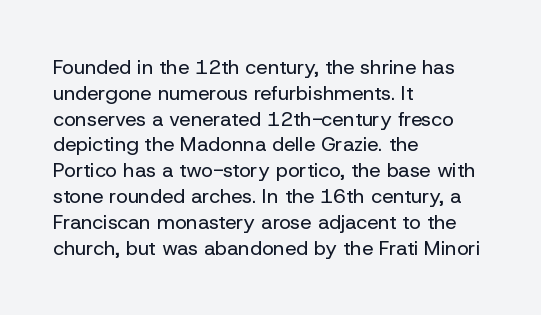
The image shows 20 px text type, upright; set left-aligned, normal line spacing (1.29x), normal letter spacing, not underlined.
